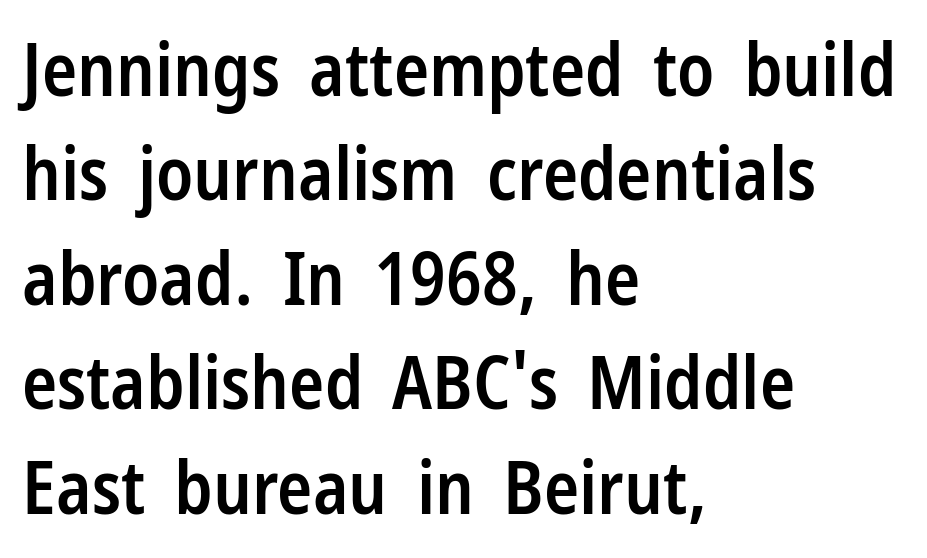
Every letter is mildly thick-stroked: semibold rather than bold. Type without underlining. The leading is moderate, giving the passage an even texture. Examine the stroke ends and you'll find no serifs.
